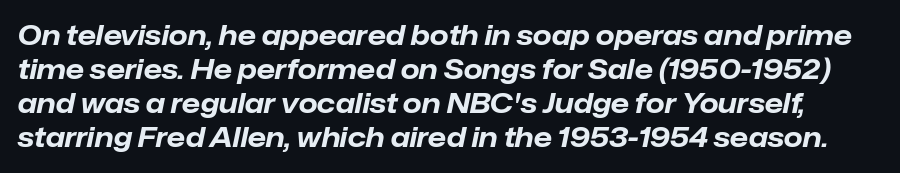
The passage shown stacks its lines at a standard gap. The glyphs are unaccompanied by any horizontal stroke below them. Nobody touched the tracking dial on this one. When letters slant like this, we call the style italic.
